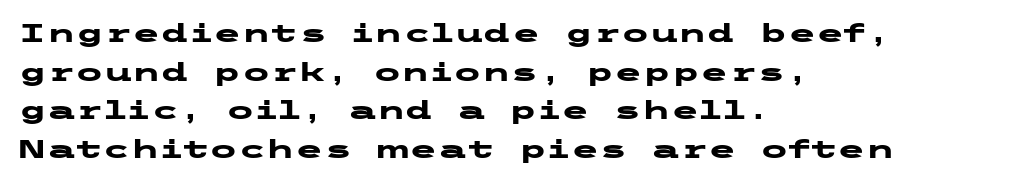
Leading: standard. Glyph-to-glyph distance matches everyday printed text. The face used here has the dense, thick strokes of a bold. These lines stack with their left ends in a neat column.
